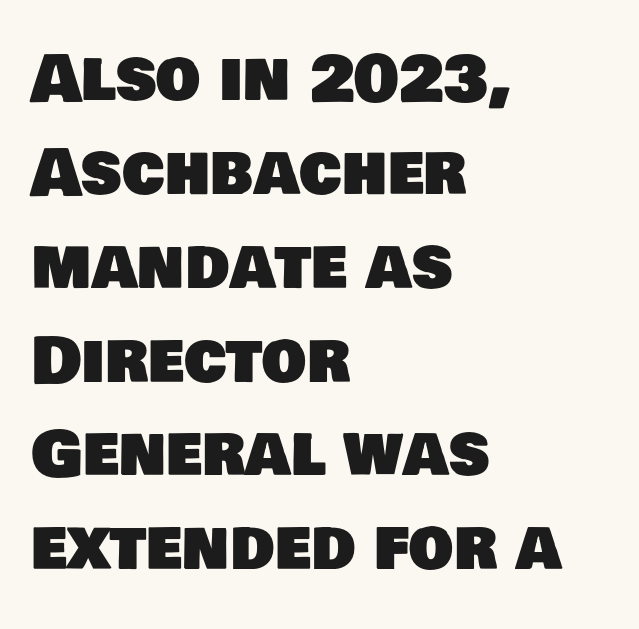
{"serif": "no", "width": "normal", "stroke_contrast": "low", "x_height": "large", "monospaced": "no", "underline": "no", "align": "left", "line_spacing": "normal", "line_spacing_ratio": 1.49, "letter_spacing": "normal", "letter_spacing_em": 0.0, "glyph_px": 63}
